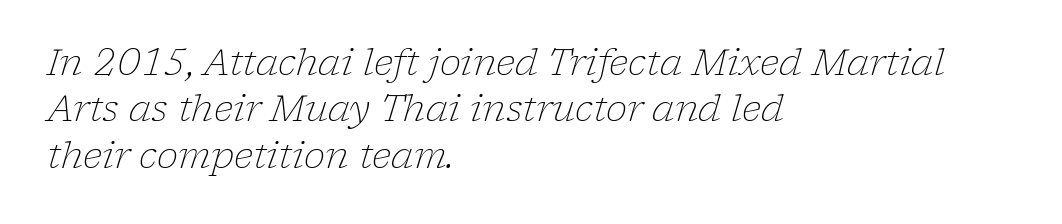
If you drew a line through each stem, it would be angled. Here the designer chose a conventional face with non-uniform glyph widths. Horizontally, the lines are justified to the leading edge only. There is no visible air inserted between adjacent glyphs. The strokes carry an ordinary text weight at most. Underline: absent.
